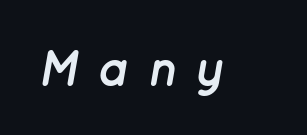
A clean baseline with only descenders dipping below it. These lines are rendered in a variable-pitch font. The font is running at its bold setting. Caption: expanded tracking, letters set apart. Is the type slanted? Yes — the strokes lean at a clear angle.
